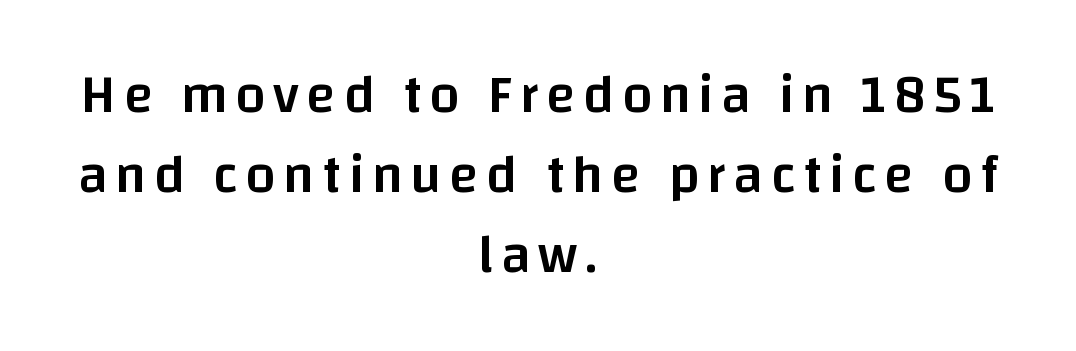
{"serif": "no", "italic": "no", "bold": "semi", "weight": "semibold", "width": "normal", "stroke_contrast": "low", "x_height": "large", "monospaced": "no", "underline": "no", "align": "center", "line_spacing": "normal", "line_spacing_ratio": 1.48, "glyph_px": 54}
